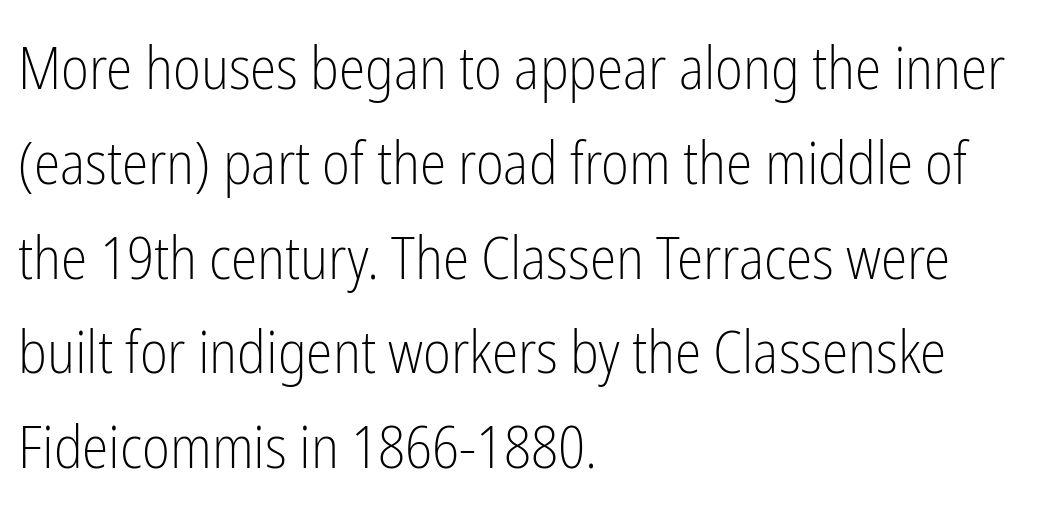
The image shows 60 px light, condensed sans-serif type, upright; set left-aligned, normal line spacing (1.58x), normal letter spacing, not underlined; low stroke contrast and a medium x-height.
